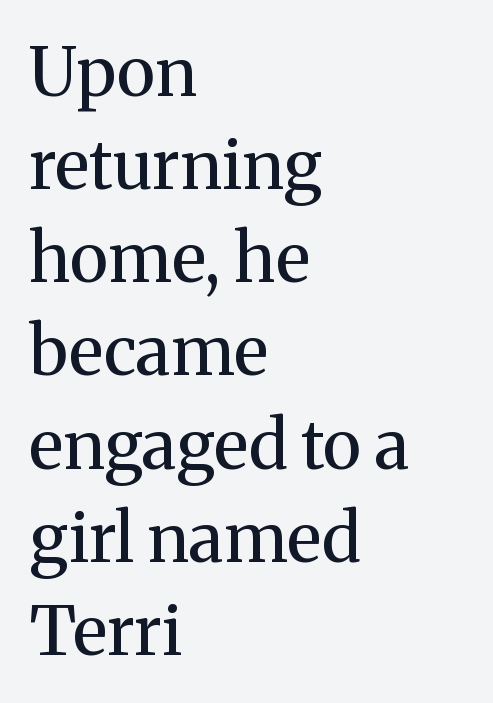
The image shows 68 px regular-weight serif type, upright; set left-aligned, normal line spacing (1.37x), normal letter spacing, not underlined; medium stroke contrast and a medium x-height.
